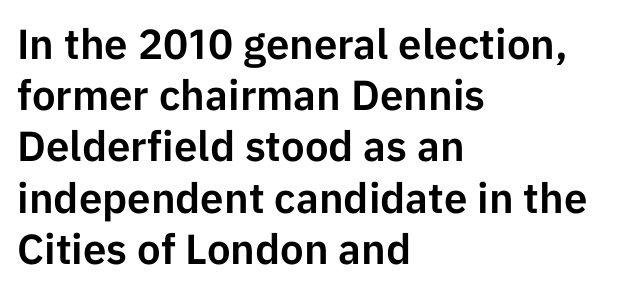
The letters advance in unequal steps, a hallmark of proportional type. Letter spacing: default. A clean baseline with only descenders dipping below it. Ordinary non-slanted type is in use. Horizontal alignment here is leftward, the default for most running prose. The face used here is a sans, in the tradition of grotesques and geometrics.
